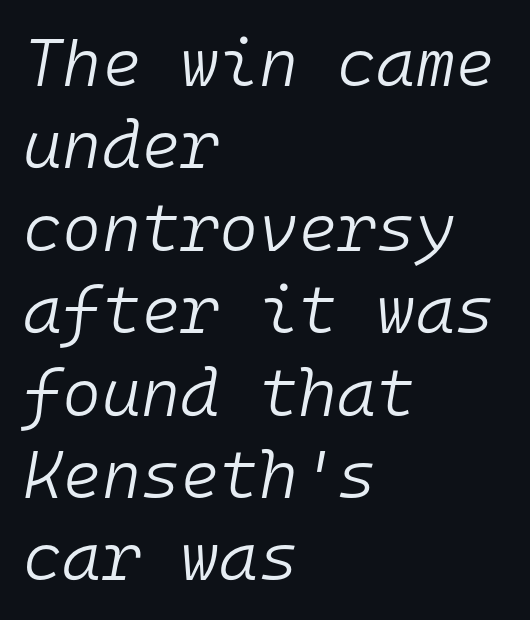
Q: Is the text bold? A: No.
Q: Is the text italic (slanted)? A: Yes, it leans right by about 10 degrees.
Q: Is the text underlined? A: No.
Q: How is the paragraph aligned? A: Left-aligned.
Q: Is the spacing between letters normal or unusually wide? A: Normal.
Q: Width (condensed, normal, or wide)? A: Normal.
Q: Stroke contrast? A: Low.
Q: x-height? A: Medium.
Q: Monospaced? A: Yes.
